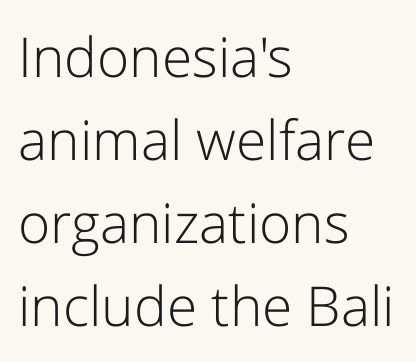
The image shows 55 px light sans-serif type, upright; set left-aligned, normal line spacing (1.51x), normal letter spacing, not underlined; low stroke contrast and a medium x-height.
